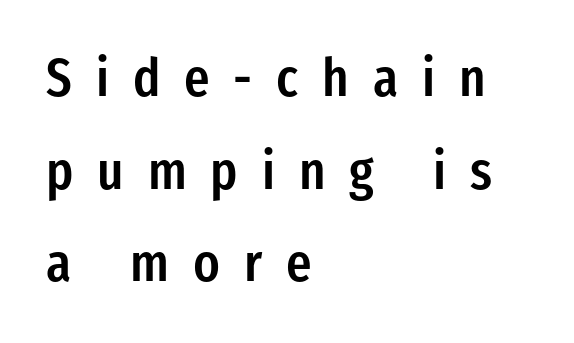
Rule under the text: the space is simply empty. The letters advance in unequal steps, a hallmark of proportional type. Italic? Not at all — the glyphs are vertical. Notice the strokes are somewhat thickened but not fully heavy: this is a semibold. In terms of letterform style, serifs are entirely absent. Is the block centered? No — it sits flush against the left margin.
